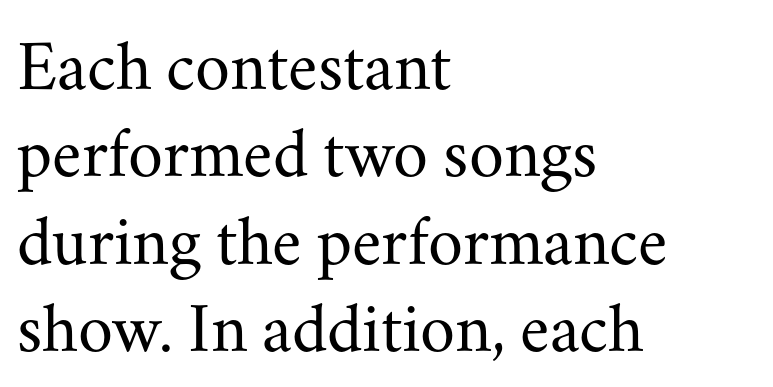
{"serif": "yes", "italic": "no", "bold": "no", "weight": "regular", "width": "normal", "stroke_contrast": "medium", "x_height": "small", "monospaced": "no", "underline": "no", "align": "left", "line_spacing_ratio": 1.23, "letter_spacing": "normal", "letter_spacing_em": 0.0, "glyph_px": 71}
